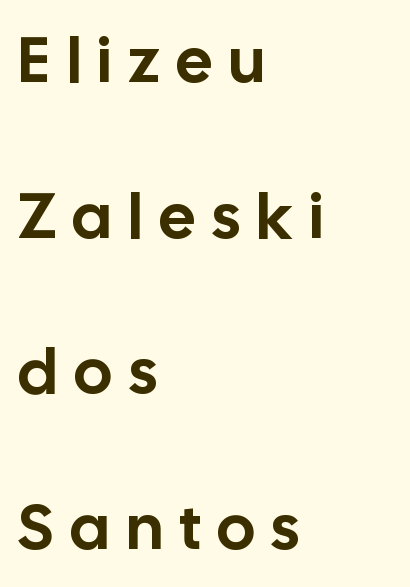
{"serif": "no", "italic": "no", "width": "normal", "stroke_contrast": "low", "x_height": "medium", "monospaced": "no", "underline": "no", "align": "left", "line_spacing": "loose", "line_spacing_ratio": 2.43, "letter_spacing": "wide", "letter_spacing_em": 0.26, "glyph_px": 64}
